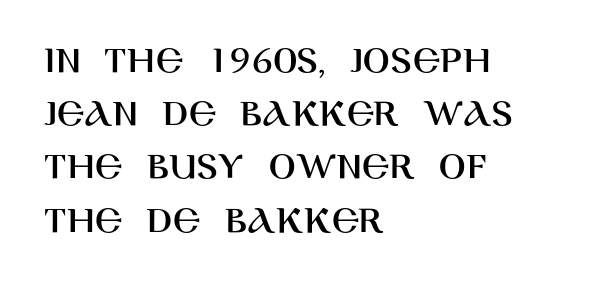
{"serif": "no", "italic": "no", "width": "normal", "stroke_contrast": "high", "x_height": "large", "monospaced": "no", "underline": "no", "align": "left", "line_spacing": "normal", "line_spacing_ratio": 1.33, "letter_spacing": "normal", "letter_spacing_em": 0.0, "glyph_px": 40}
